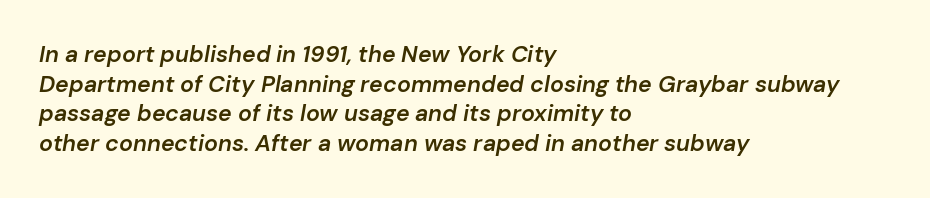
Q: Is the text bold? A: Semi-bold.
Q: Is the text italic (slanted)? A: Yes, it leans right by about 10 degrees.
Q: Is the text underlined? A: No.
Q: How is the paragraph aligned? A: Left-aligned.
Q: Is the spacing between letters normal or unusually wide? A: Normal.
Q: Is the spacing between lines tight, normal or loose? A: Normal.
